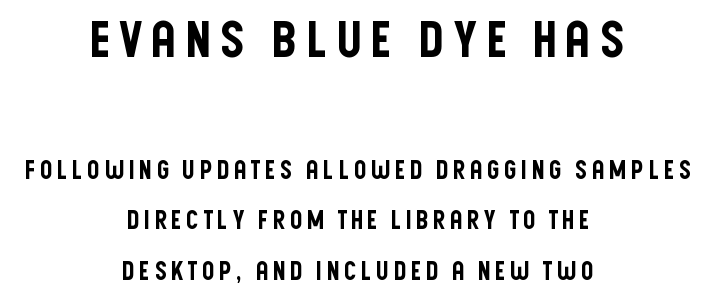
The image shows 50 px condensed sans-serif type, upright; set centered, loose line spacing (2.02x), not underlined; the first (top) block is 2.0x larger; low stroke contrast and a large x-height.
